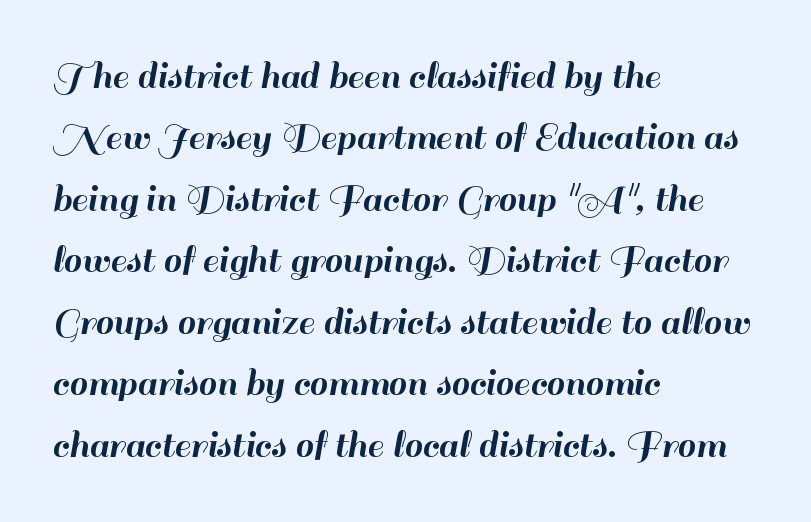
{"serif": "no", "width": "normal", "stroke_contrast": "high", "x_height": "small", "monospaced": "no", "underline": "no", "align": "left", "line_spacing": "normal", "line_spacing_ratio": 1.5, "letter_spacing": "normal", "letter_spacing_em": 0.0, "glyph_px": 41}
